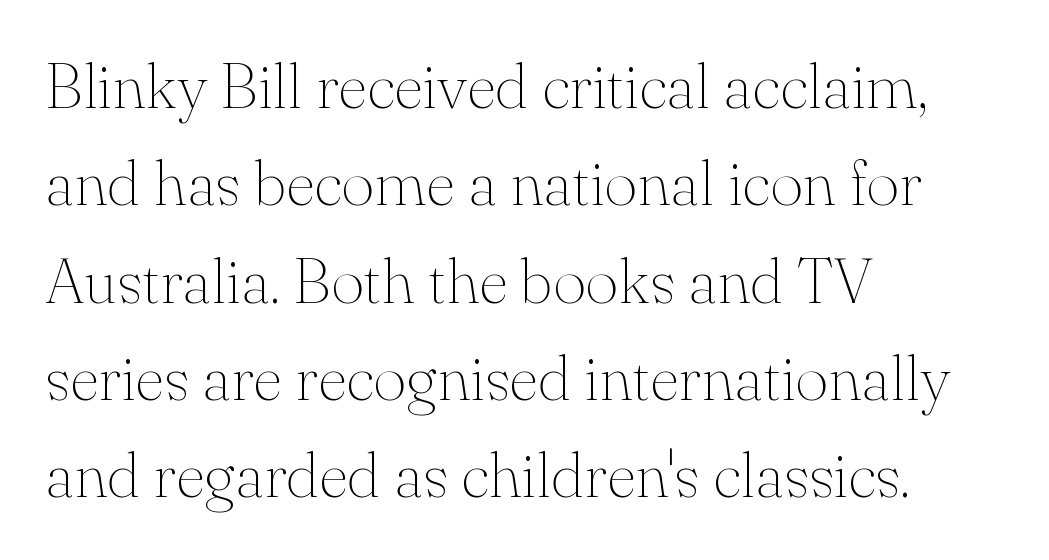
Examine the stroke ends and you'll spot serifs. Just letters on the line, the space beneath them empty. Vertical strokes here are truly vertical. This sample has the flowing, uneven cadence of proportional lettering. The rows are spaced the way most documents space them.
